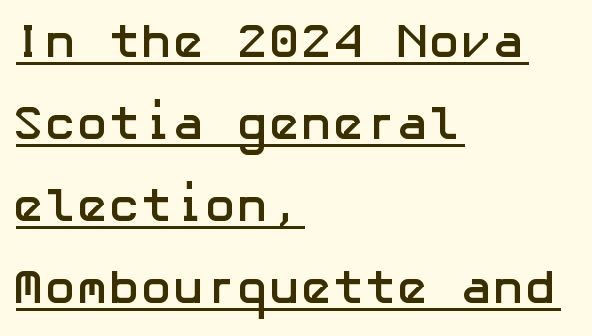
The rendering uses a bold face; every stroke is thick and dark. A typesetter would mark this as roman, not italic. These lines keep a tight, regular rhythm from letter to letter. This rendering features underlined lettering. Caption: multi-line text, flush left, ragged right.
